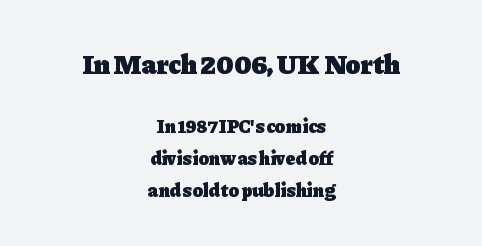
The image shows 28 px heavy serif type, upright; set centered, normal line spacing (1.68x), normal letter spacing, not underlined; the first (top) block is 1.47x larger; low stroke contrast and a medium x-height.
